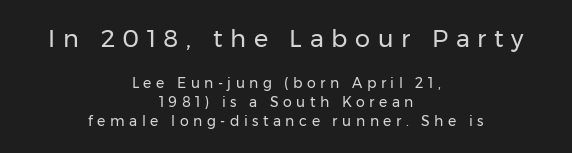
In CSS terms this would be text-align: center. The face looks like a standard text weight, possibly lighter. These two chunks differ in scale, with the top chunk taking the larger measure. The string is rendered with underlining switched off. Notice how the stems are strictly vertical — no italics here. Baseline-to-baseline distance is the conventional proportion of letter height.
